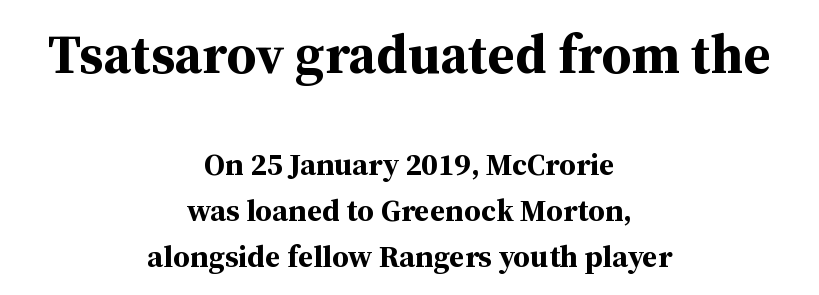
Q: Is the text bold? A: Yes.
Q: Is the text italic (slanted)? A: No, it is upright.
Q: Is the typeface a serif or a sans-serif typeface? A: Serif.
Q: Is the text underlined? A: No.
Q: How is the paragraph aligned? A: Centered.
Q: Is the spacing between letters normal or unusually wide? A: Normal.
Q: Is the spacing between lines tight, normal or loose? A: Normal.
Q: Which block of text is set in a larger size, the first (top) or the second (bottom)? A: The first (top) one.
Q: Width (condensed, normal, or wide)? A: Normal.
Q: Stroke contrast? A: Medium.
Q: x-height? A: Medium.
Q: Monospaced? A: No.
